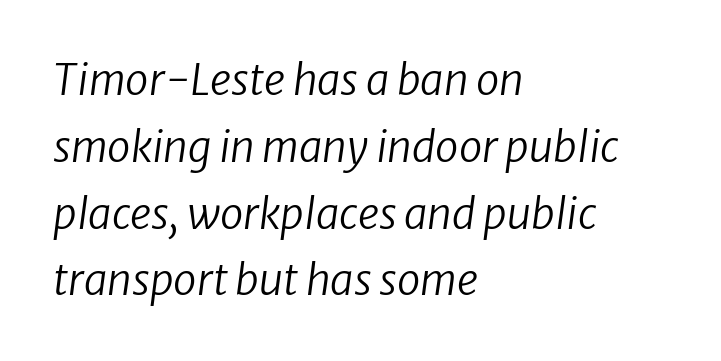
Q: Is the text bold? A: No.
Q: Is the text italic (slanted)? A: Yes, it leans right by about 8 degrees.
Q: Is the text underlined? A: No.
Q: How is the paragraph aligned? A: Left-aligned.
Q: Is the spacing between letters normal or unusually wide? A: Normal.
Q: Is the spacing between lines tight, normal or loose? A: Normal.
Q: Width (condensed, normal, or wide)? A: Normal.
Q: Stroke contrast? A: Low.
Q: x-height? A: Medium.
Q: Monospaced? A: No.
